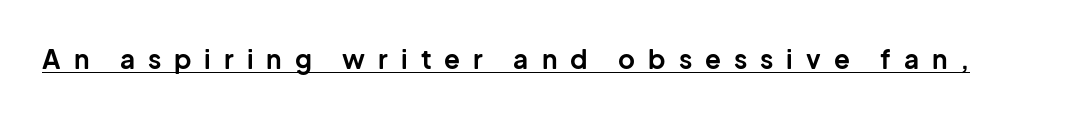
Q: Is the text bold? A: Yes.
Q: Is the text italic (slanted)? A: No, it is upright.
Q: Is the text underlined? A: Yes.
Q: Is the spacing between letters normal or unusually wide? A: Unusually wide.
